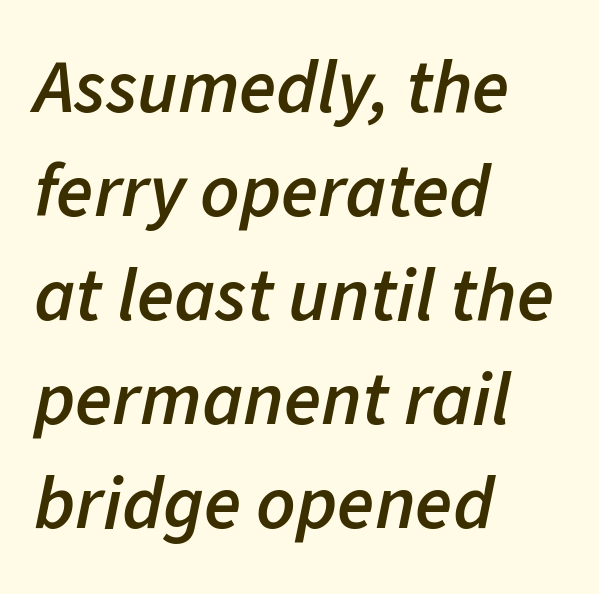
Q: Is the text bold? A: Semi-bold.
Q: Is the text italic (slanted)? A: Yes, it leans right by about 11 degrees.
Q: Is the text underlined? A: No.
Q: How is the paragraph aligned? A: Left-aligned.
Q: Is the spacing between letters normal or unusually wide? A: Normal.
Q: Is the spacing between lines tight, normal or loose? A: Normal.
Q: Width (condensed, normal, or wide)? A: Normal.
Q: Stroke contrast? A: Low.
Q: x-height? A: Medium.
Q: Monospaced? A: No.
